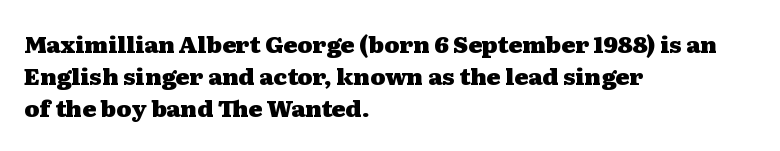
{"italic": "no", "bold": "yes", "underline": "no", "align": "left", "line_spacing": "normal", "line_spacing_ratio": 1.4, "letter_spacing": "normal", "letter_spacing_em": 0.0, "glyph_px": 23}
